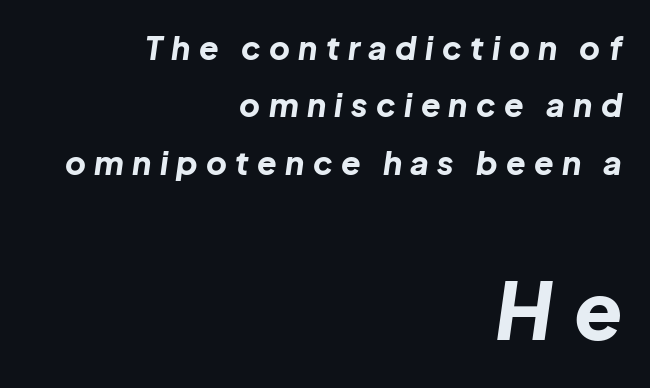
Q: Is the text bold? A: Yes.
Q: Is the text italic (slanted)? A: Yes, it leans right by about 8 degrees.
Q: Is the text underlined? A: No.
Q: How is the paragraph aligned? A: Right-aligned.
Q: Is the spacing between letters normal or unusually wide? A: Unusually wide.
Q: Which block of text is set in a larger size, the first (top) or the second (bottom)? A: The second (bottom) one.
Q: Width (condensed, normal, or wide)? A: Normal.
Q: Stroke contrast? A: Low.
Q: x-height? A: Medium.
Q: Monospaced? A: No.
